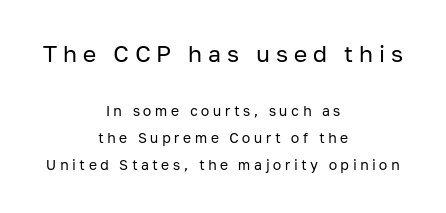
These lines have a slow, spaced-out rhythm from letter to letter. The passage shown begins with its larger block and ends with its smaller one. Upright lettering throughout. No chunkiness to these letters — they're not bold. How would I describe the line gaps? Wide and relaxed. Caption: multi-line text, centered on the measure.
